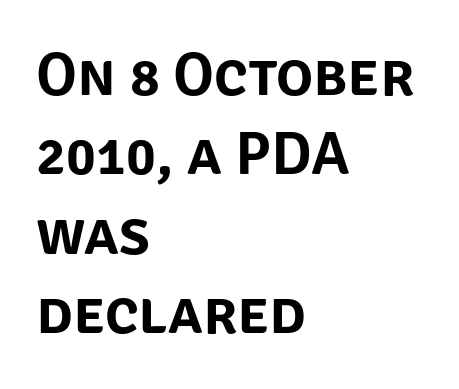
Q: Is the text italic (slanted)? A: No, it is upright.
Q: Is the typeface a serif or a sans-serif typeface? A: Sans-serif.
Q: Is the text underlined? A: No.
Q: How is the paragraph aligned? A: Left-aligned.
Q: Is the spacing between letters normal or unusually wide? A: Normal.
Q: Is the spacing between lines tight, normal or loose? A: Normal.
Q: Width (condensed, normal, or wide)? A: Normal.
Q: Stroke contrast? A: Low.
Q: x-height? A: Large.
Q: Monospaced? A: No.
